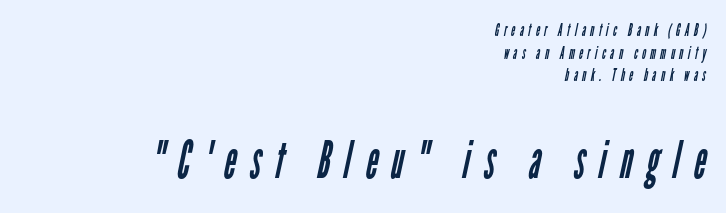
The image shows 52 px regular-weight, condensed sans-serif type; set right-aligned, normal line spacing (1.33x), unusually wide letter spacing (+0.27 em), not underlined; the second (bottom) block is 3.06x larger; low stroke contrast and a medium x-height.
